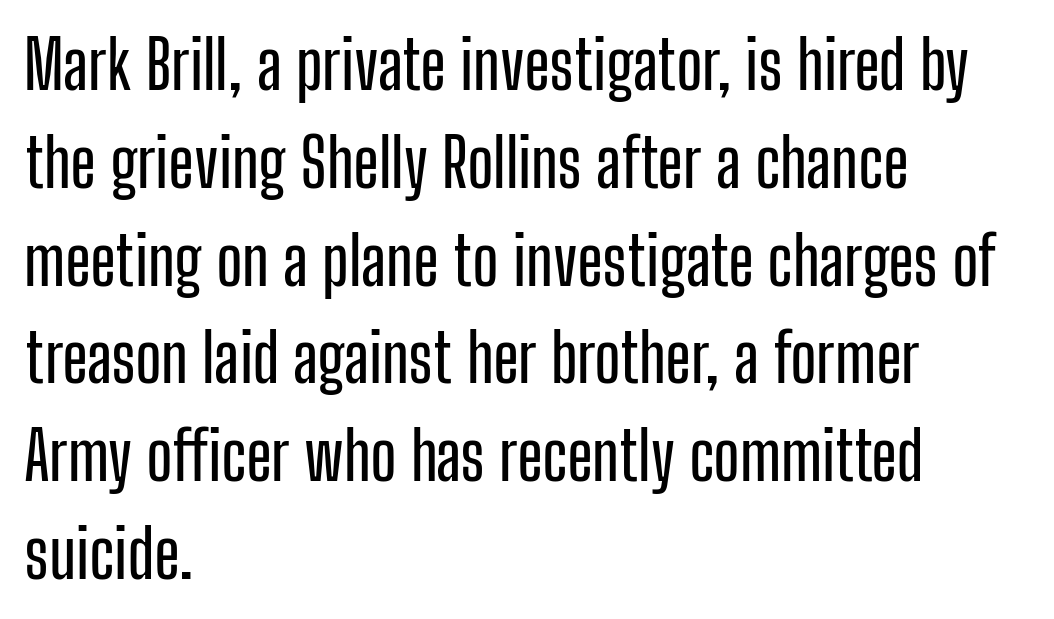
{"serif": "no", "italic": "no", "width": "condensed", "stroke_contrast": "low", "x_height": "medium", "monospaced": "no", "underline": "no", "align": "left", "line_spacing": "normal", "line_spacing_ratio": 1.46, "letter_spacing": "normal", "letter_spacing_em": 0.0, "glyph_px": 67}
